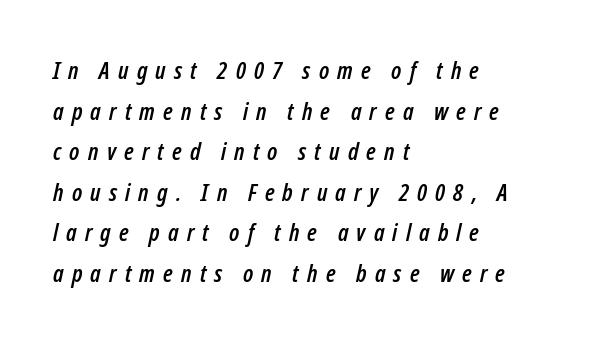
Q: Is the text italic (slanted)? A: Yes, it leans right by about 12 degrees.
Q: Is the text underlined? A: No.
Q: How is the paragraph aligned? A: Left-aligned.
Q: Is the spacing between letters normal or unusually wide? A: Unusually wide.
Q: Is the spacing between lines tight, normal or loose? A: Normal.
